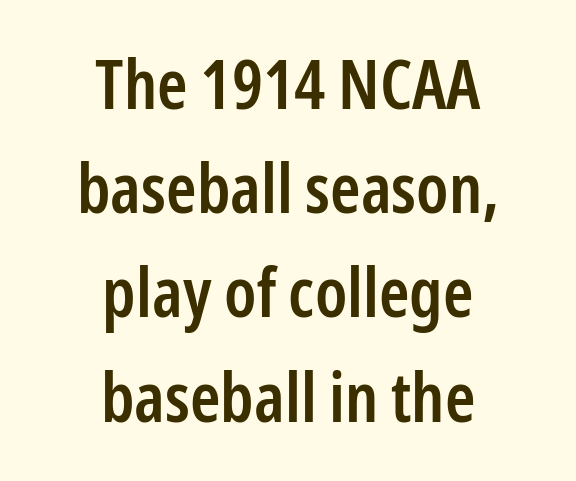
The image shows 69 px semibold, condensed sans-serif type, upright; set centered, normal line spacing (1.51x), normal letter spacing, not underlined; low stroke contrast and a medium x-height.
